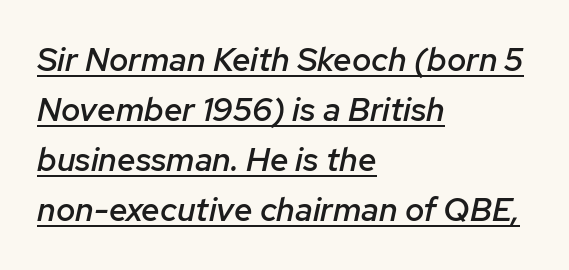
{"italic": "yes", "lean": "right", "slant_degrees": 12, "bold": "semi", "weight": "semibold", "width": "normal", "stroke_contrast": "low", "x_height": "medium", "monospaced": "no", "underline": "yes", "align": "left", "line_spacing": "normal", "line_spacing_ratio": 1.52, "letter_spacing": "normal", "letter_spacing_em": 0.0, "glyph_px": 33}
